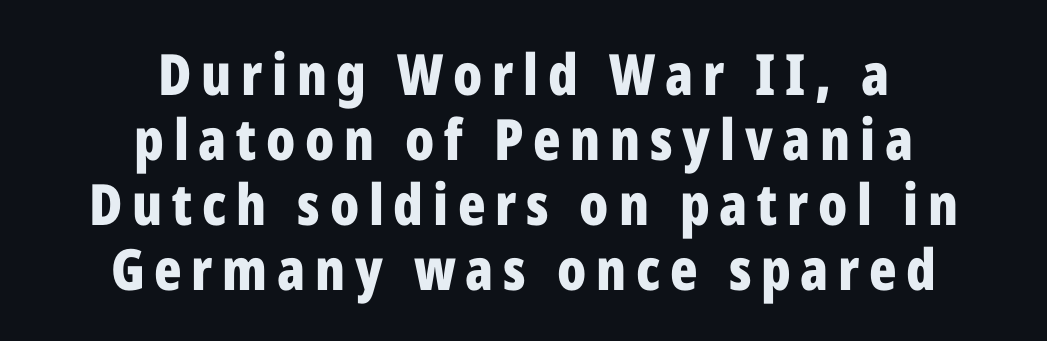
{"serif": "no", "italic": "no", "bold": "yes", "weight": "bold", "width": "condensed", "stroke_contrast": "low", "x_height": "medium", "monospaced": "no", "underline": "no", "align": "center", "line_spacing": "tight", "line_spacing_ratio": 1.14, "glyph_px": 57}
